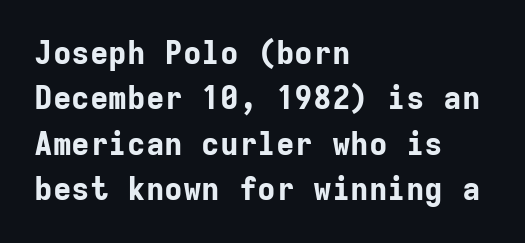
A clean baseline with only descenders dipping below it. Each new line begins a customary step beneath the previous one. Typographically, this falls in the sans-serif category. Teacher's note: observe the even left margin — that is flush-left alignment. The passage shown is typed in a monospace face where columns stay perfectly aligned. How heavy is the stroke? Heavy — this is a bold.
